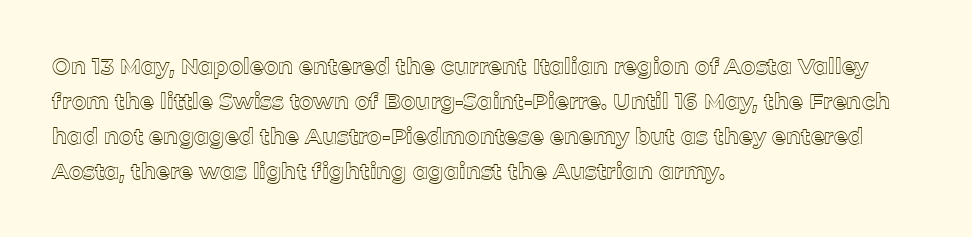
Q: Is the text italic (slanted)? A: No, it is upright.
Q: Is the text underlined? A: No.
Q: How is the paragraph aligned? A: Left-aligned.
Q: Is the spacing between letters normal or unusually wide? A: Normal.
Q: Is the spacing between lines tight, normal or loose? A: Normal.
